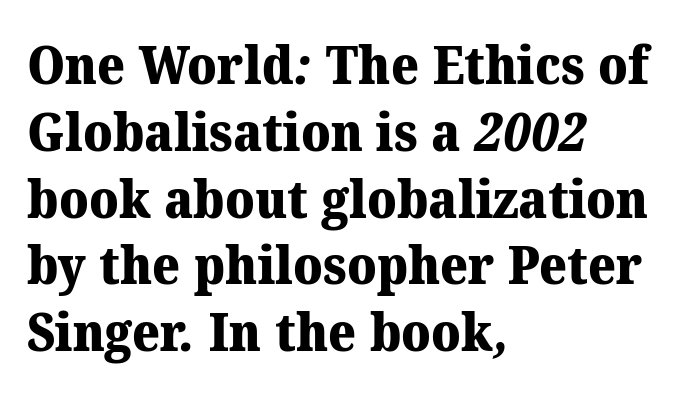
The image shows 53 px heavy serif type; set left-aligned, normal line spacing (1.26x), normal letter spacing, not underlined; medium stroke contrast and a medium x-height.
